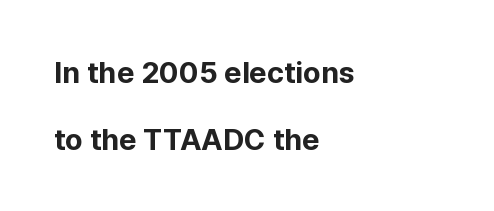
Each word holds together tightly as a unit, with standard inter-letter gaps. No italicization has been applied; the sample stays upright. The letters advance in unequal steps, a hallmark of proportional type. Typeset ragged right — the left edge is the straight one. Whoever set this chose breathing room over compactness in the vertical rhythm. The characters display no serif detailing; their extremities are plain.
